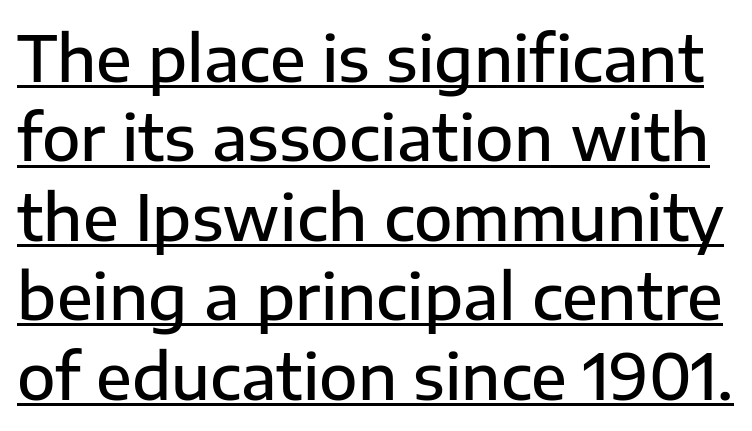
Q: Is the text bold? A: Semi-bold.
Q: Is the text italic (slanted)? A: No, it is upright.
Q: Is the typeface a serif or a sans-serif typeface? A: Sans-serif.
Q: Is the text underlined? A: Yes.
Q: Is the spacing between letters normal or unusually wide? A: Normal.
Q: Is the spacing between lines tight, normal or loose? A: Normal.
Q: Width (condensed, normal, or wide)? A: Normal.
Q: Stroke contrast? A: Low.
Q: x-height? A: Medium.
Q: Monospaced? A: No.
